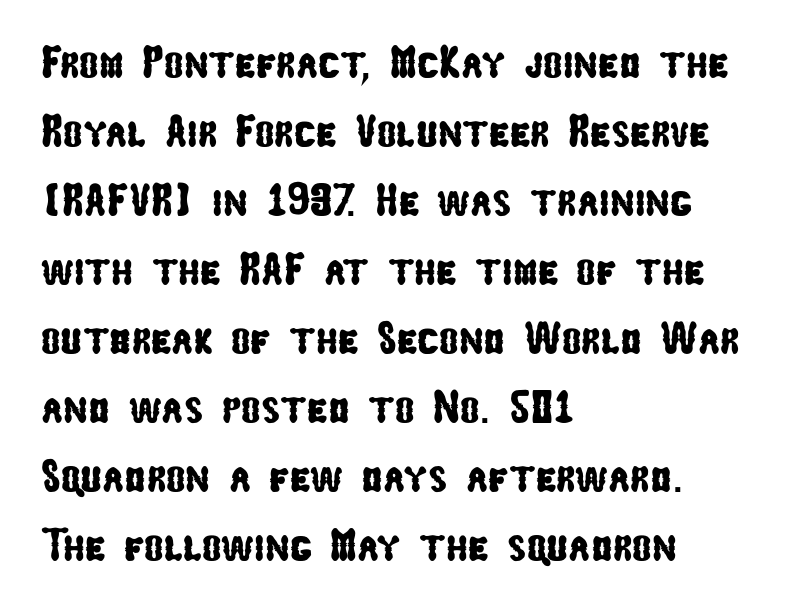
Q: Is the typeface a serif or a sans-serif typeface? A: Sans-serif.
Q: Is the text underlined? A: No.
Q: How is the paragraph aligned? A: Left-aligned.
Q: Is the spacing between letters normal or unusually wide? A: Normal.
Q: Is the spacing between lines tight, normal or loose? A: Normal.
Q: Width (condensed, normal, or wide)? A: Condensed.
Q: Stroke contrast? A: Low.
Q: x-height? A: Medium.
Q: Monospaced? A: No.
